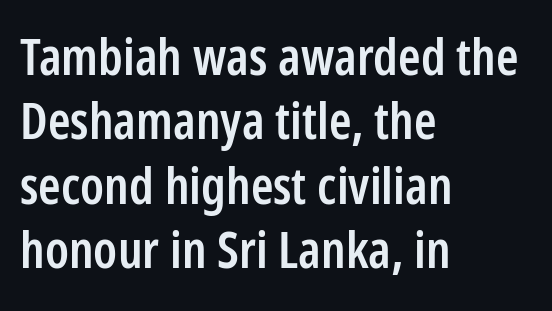
Reading down the column, the eye jumps a familiar distance to each next line. Examine the stroke ends and you'll find no serifs. Glance below the letters and you will spot only blank space. Leftover space on each line is placed entirely after the last word.
